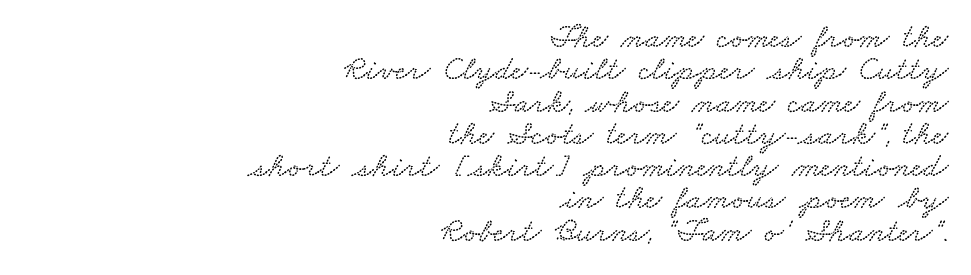
{"width": "wide", "stroke_contrast": "low", "x_height": "small", "monospaced": "no", "underline": "no", "align": "right", "line_spacing": "tight", "line_spacing_ratio": 0.95, "letter_spacing": "normal", "letter_spacing_em": 0.0, "glyph_px": 34}
